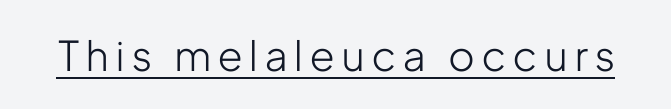
Q: Is the text bold? A: No.
Q: Is the text italic (slanted)? A: No, it is upright.
Q: Is the typeface a serif or a sans-serif typeface? A: Sans-serif.
Q: Is the text underlined? A: Yes.
Q: Width (condensed, normal, or wide)? A: Condensed.
Q: Stroke contrast? A: Low.
Q: x-height? A: Medium.
Q: Monospaced? A: No.
